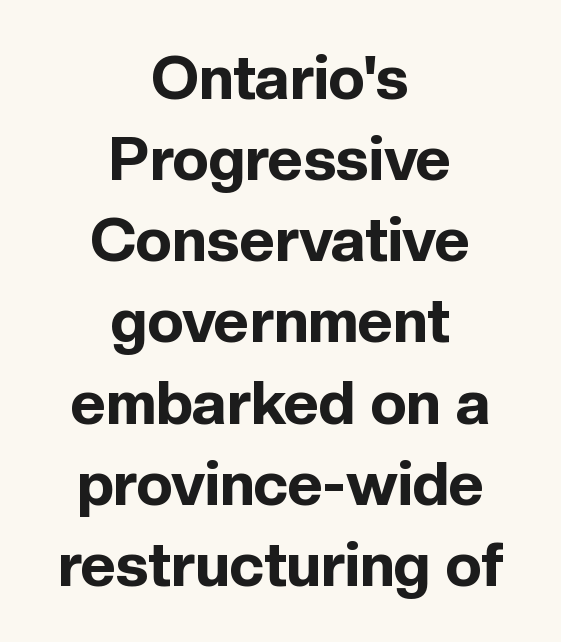
The image shows 61 px bold sans-serif type, upright; set centered, normal line spacing (1.33x), normal letter spacing, not underlined; a medium x-height.
